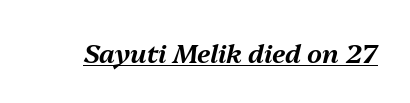
Q: Is the text italic (slanted)? A: Yes, it leans right by about 13 degrees.
Q: Is the text underlined? A: Yes.
Q: Is the spacing between letters normal or unusually wide? A: Normal.
